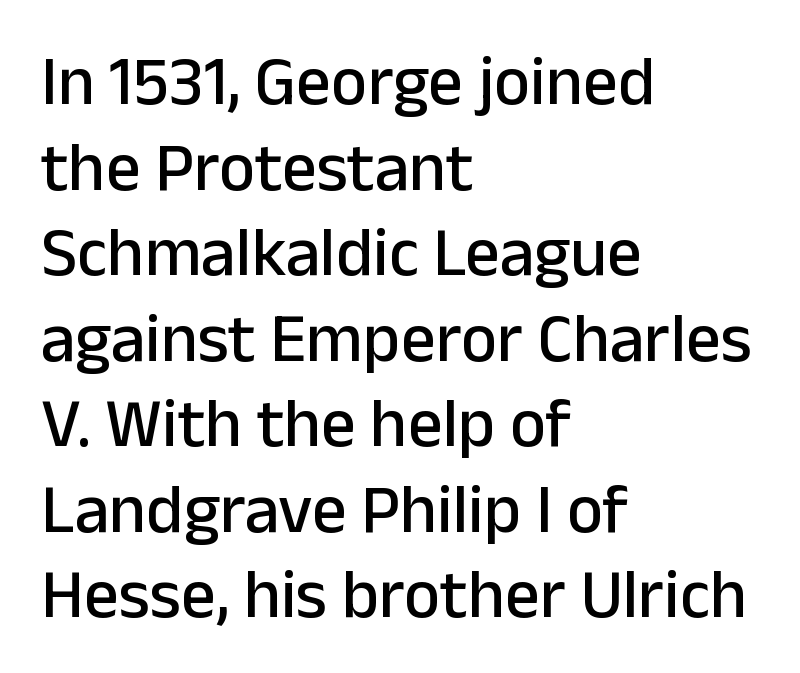
The image shows 69 px sans-serif type, upright; set left-aligned, line spacing 1.24x, normal letter spacing, not underlined; low stroke contrast and a medium x-height.
